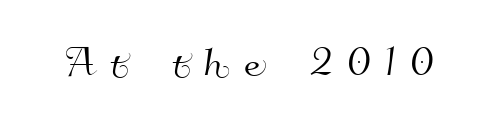
The image shows 52 px sans-serif type; set unusually wide letter spacing (+0.27 em), not underlined; high stroke contrast and a small x-height.
